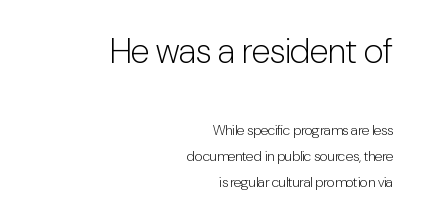
{"serif": "no", "italic": "no", "bold": "no", "weight": "light", "width": "condensed", "stroke_contrast": "low", "x_height": "medium", "monospaced": "no", "underline": "no", "align": "right", "line_spacing_ratio": 1.85, "letter_spacing": "normal", "letter_spacing_em": 0.0, "larger_block": "first", "size_ratio": 2.5, "glyph_px": 35}
